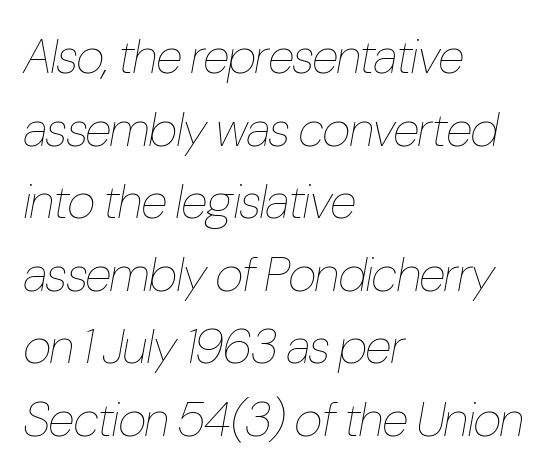
{"italic": "yes", "lean": "right", "slant_degrees": 10, "bold": "no", "weight": "thin", "width": "condensed", "stroke_contrast": "low", "x_height": "medium", "monospaced": "no", "underline": "no", "align": "left", "line_spacing": "normal", "line_spacing_ratio": 1.48, "letter_spacing": "normal", "letter_spacing_em": 0.0, "glyph_px": 49}
